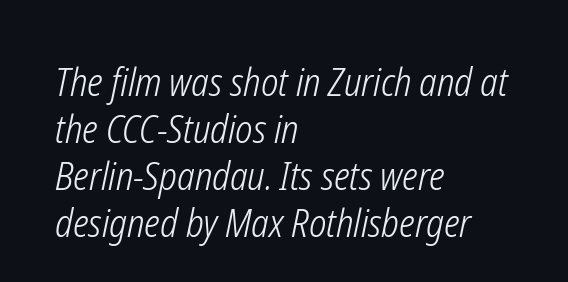
The image shows 38 px light, condensed type, italic (leaning right); set left-aligned, line spacing 1.24x, normal letter spacing, not underlined; low stroke contrast and a medium x-height.
